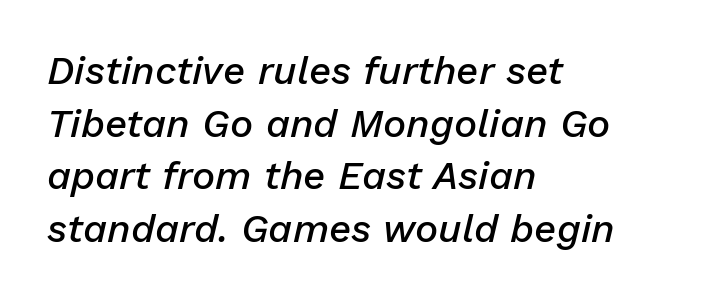
Q: Is the text bold? A: Semi-bold.
Q: Is the text italic (slanted)? A: Yes, it leans right by about 13 degrees.
Q: Is the text underlined? A: No.
Q: How is the paragraph aligned? A: Left-aligned.
Q: Is the spacing between letters normal or unusually wide? A: Normal.
Q: Is the spacing between lines tight, normal or loose? A: Normal.
Q: Width (condensed, normal, or wide)? A: Normal.
Q: Stroke contrast? A: Low.
Q: x-height? A: Medium.
Q: Monospaced? A: No.
